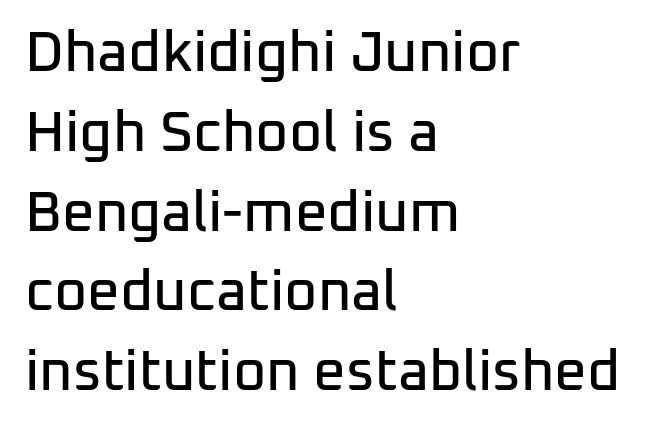
{"serif": "no", "italic": "no", "width": "normal", "stroke_contrast": "low", "x_height": "medium", "monospaced": "no", "underline": "no", "align": "left", "line_spacing": "normal", "line_spacing_ratio": 1.4, "letter_spacing": "normal", "letter_spacing_em": 0.0, "glyph_px": 57}
